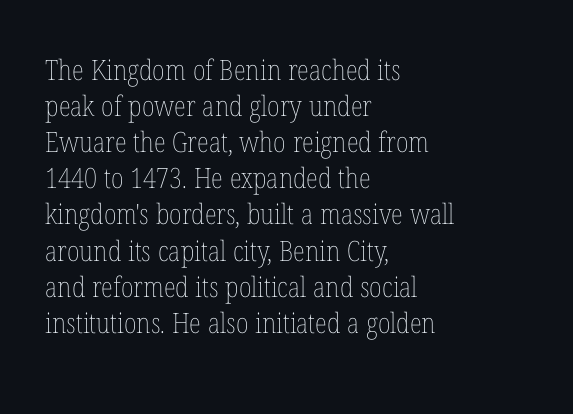
The image shows 28 px thin, condensed type, upright; set left-aligned, normal line spacing (1.29x), normal letter spacing, not underlined; low stroke contrast and a medium x-height.
